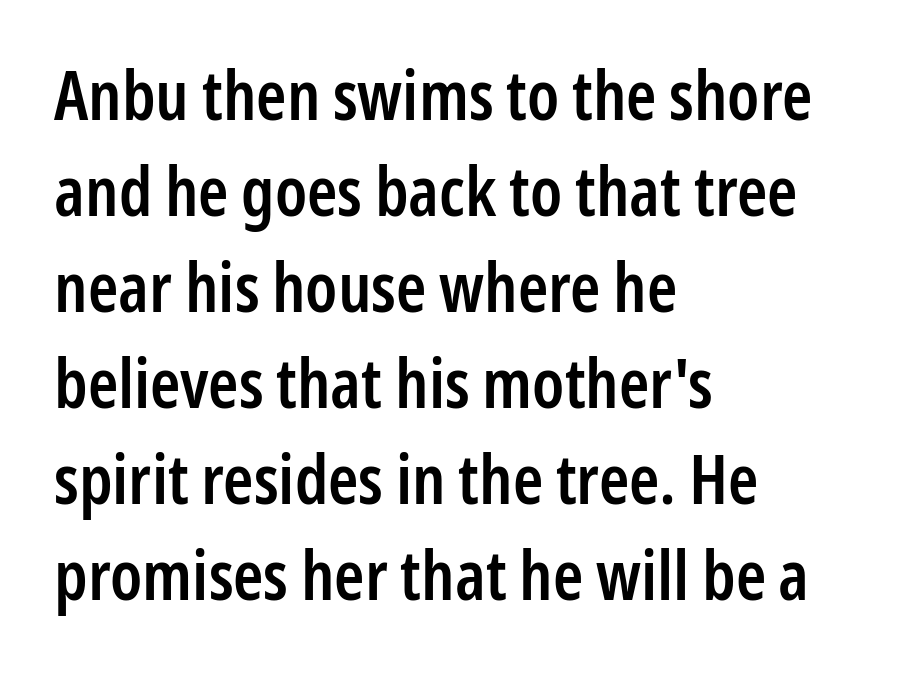
{"serif": "no", "italic": "no", "bold": "semi", "weight": "semibold", "width": "condensed", "stroke_contrast": "low", "x_height": "medium", "monospaced": "no", "underline": "no", "align": "left", "line_spacing": "normal", "line_spacing_ratio": 1.39, "letter_spacing": "normal", "letter_spacing_em": 0.0, "glyph_px": 69}
